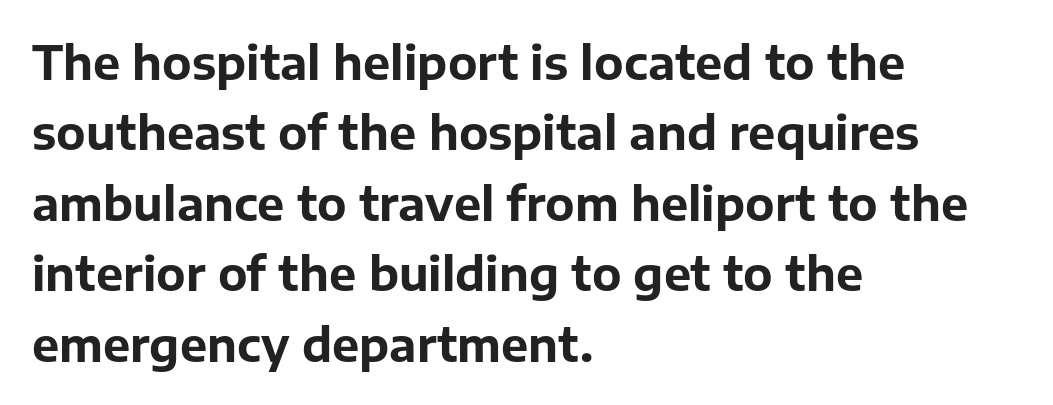
The image shows 46 px bold sans-serif type, upright; set left-aligned, normal line spacing (1.53x), normal letter spacing, not underlined; low stroke contrast and a medium x-height.
